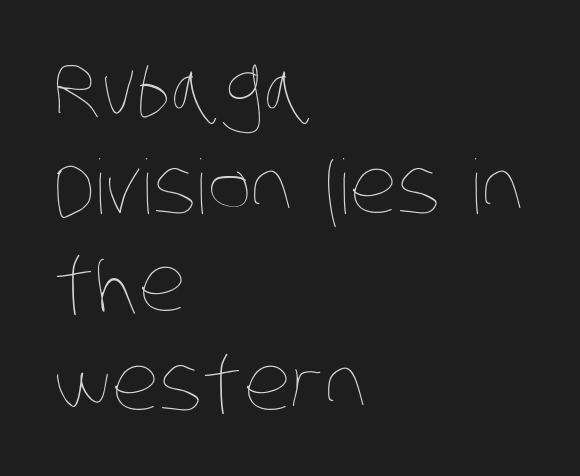
{"bold": "no", "weight": "thin", "width": "condensed", "stroke_contrast": "low", "x_height": "large", "monospaced": "no", "underline": "no", "align": "left", "line_spacing": "normal", "line_spacing_ratio": 1.31, "letter_spacing": "normal", "letter_spacing_em": 0.0, "glyph_px": 75}
